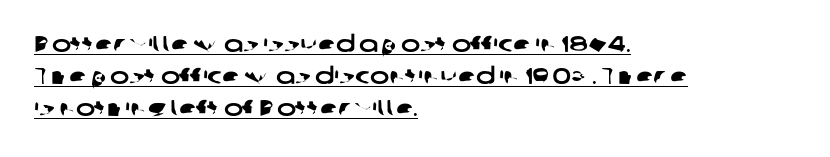
{"underline": "yes", "align": "left", "line_spacing": "normal", "line_spacing_ratio": 1.4, "letter_spacing": "normal", "letter_spacing_em": 0.0, "glyph_px": 23}
